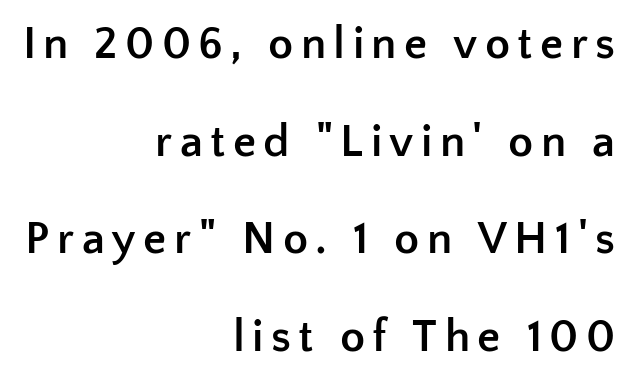
{"serif": "no", "italic": "no", "bold": "yes", "weight": "semibold", "width": "normal", "stroke_contrast": "low", "x_height": "medium", "monospaced": "no", "underline": "no", "align": "right", "line_spacing": "loose", "line_spacing_ratio": 2.12, "glyph_px": 46}
